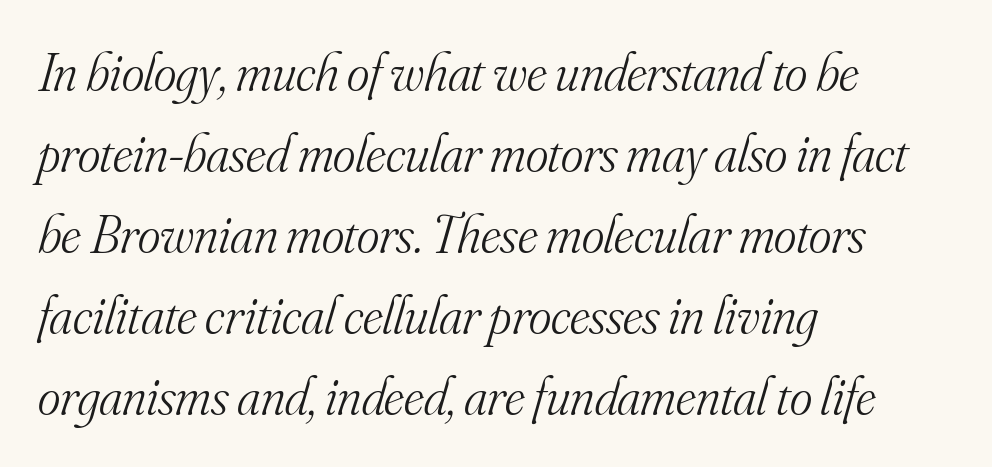
Q: Is the text bold? A: No.
Q: Is the text italic (slanted)? A: Yes, it leans right by about 16 degrees.
Q: Is the typeface a serif or a sans-serif typeface? A: Serif.
Q: Is the text underlined? A: No.
Q: How is the paragraph aligned? A: Left-aligned.
Q: Is the spacing between letters normal or unusually wide? A: Normal.
Q: Is the spacing between lines tight, normal or loose? A: Normal.
Q: Width (condensed, normal, or wide)? A: Normal.
Q: Stroke contrast? A: Medium.
Q: x-height? A: Small.
Q: Monospaced? A: No.
